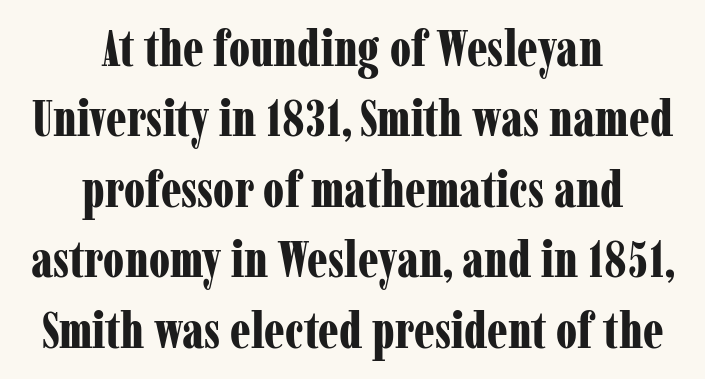
The image shows 50 px bold, condensed serif type, upright; set centered, normal line spacing (1.41x), normal letter spacing, not underlined; low stroke contrast and a medium x-height.
